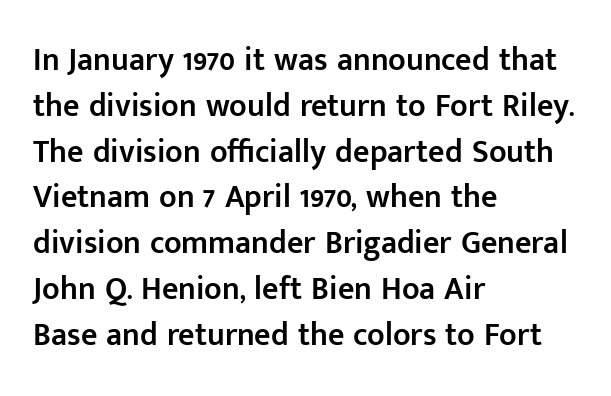
{"serif": "no", "italic": "no", "bold": "semi", "weight": "semibold", "width": "normal", "stroke_contrast": "low", "x_height": "medium", "monospaced": "no", "underline": "no", "align": "left", "line_spacing": "normal", "line_spacing_ratio": 1.43, "letter_spacing": "normal", "letter_spacing_em": 0.0, "glyph_px": 32}
